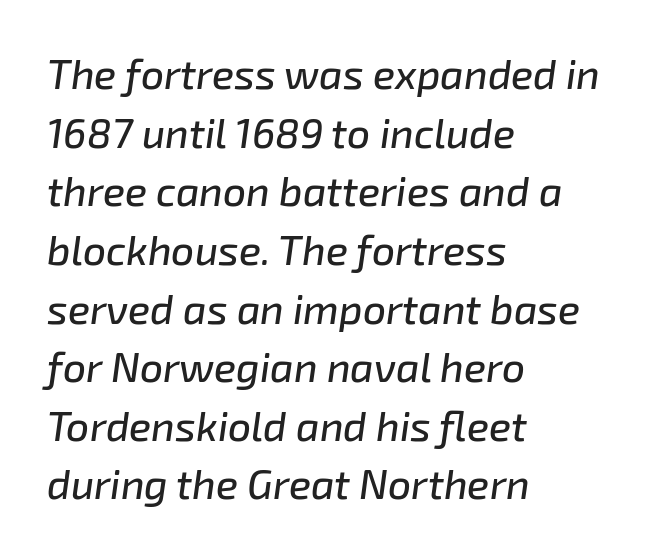
If you drew a line through each stem, it would be angled. These lines stack with their left ends in a neat column. Regarding leading, the lines here are spaced in the standard way. This rendering features lettering with no underline. Note the varied advance widths — an 'i' is clearly narrower than an 'm'. The letterforms sit shoulder to shoulder at normal distance.
